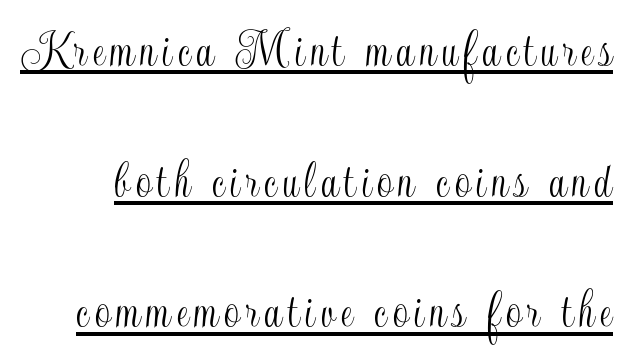
Q: Is the text italic (slanted)? A: Yes.
Q: Is the text underlined? A: Yes.
Q: Is the spacing between lines tight, normal or loose? A: Loose.
Q: Width (condensed, normal, or wide)? A: Condensed.
Q: x-height? A: Small.
Q: Monospaced? A: No.
